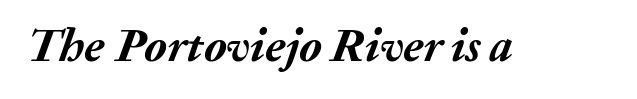
{"italic": "yes", "lean": "right", "slant_degrees": 20, "bold": "yes", "weight": "semibold", "width": "normal", "stroke_contrast": "medium", "x_height": "medium", "monospaced": "no", "underline": "no", "letter_spacing": "normal", "letter_spacing_em": 0.0, "glyph_px": 46}
